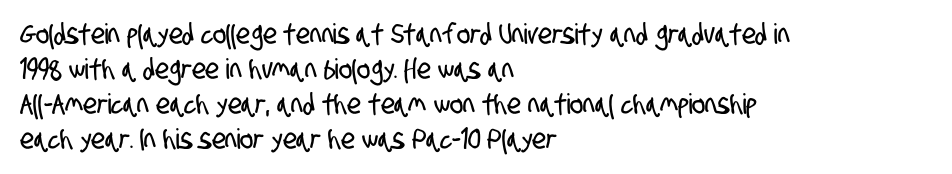
{"serif": "no", "width": "condensed", "stroke_contrast": "low", "x_height": "large", "monospaced": "no", "underline": "no", "align": "left", "line_spacing": "normal", "line_spacing_ratio": 1.25, "letter_spacing": "normal", "letter_spacing_em": 0.0, "glyph_px": 28}
